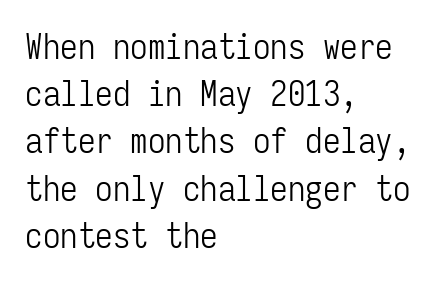
The image shows 35 px light, condensed sans-serif type, upright, monospaced; set left-aligned, normal line spacing (1.35x), normal letter spacing, not underlined; low stroke contrast and a medium x-height.
